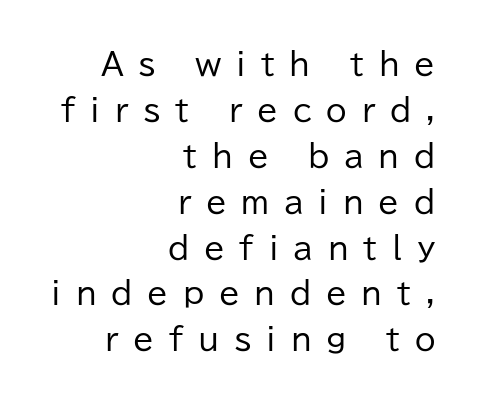
The letters stand upright; this is a roman face. These lines sit exactly where default settings would place them. A sans-serif font was chosen for this passage. These lines have a slow, spaced-out rhythm from letter to letter.
